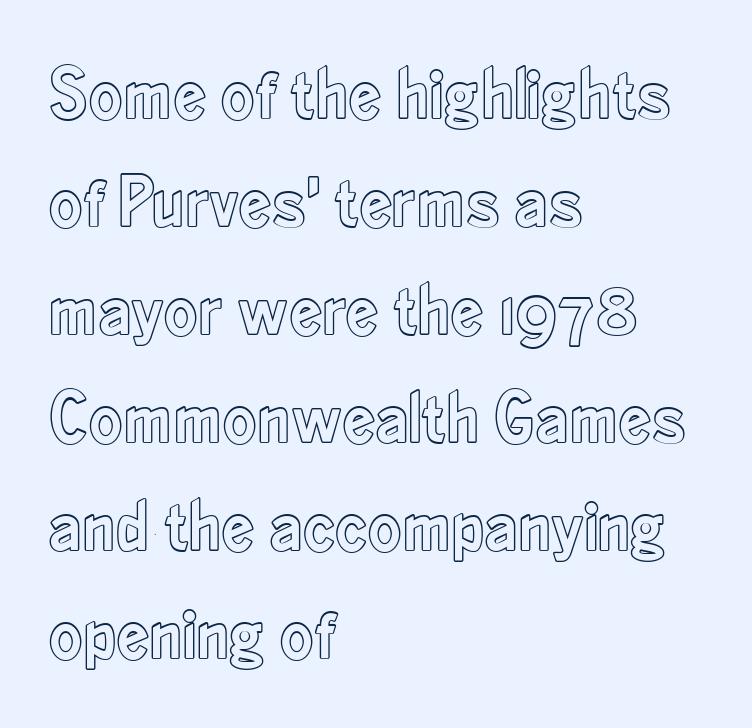
The image shows 73 px condensed type, upright; set left-aligned, normal line spacing (1.48x), normal letter spacing, not underlined; a small x-height.
